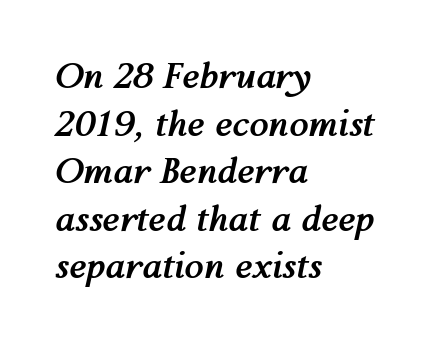
{"italic": "yes", "lean": "right", "slant_degrees": 12, "bold": "yes", "weight": "semibold", "width": "normal", "stroke_contrast": "medium", "x_height": "medium", "monospaced": "no", "underline": "no", "align": "left", "line_spacing": "normal", "line_spacing_ratio": 1.36, "letter_spacing": "normal", "letter_spacing_em": 0.0, "glyph_px": 35}
